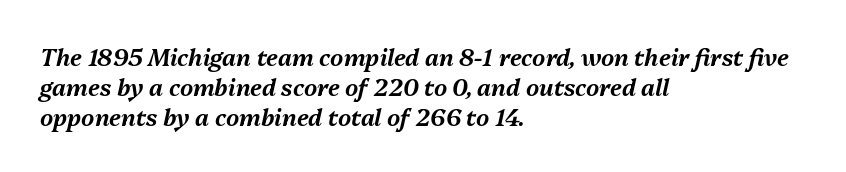
{"italic": "yes", "lean": "right", "slant_degrees": 13, "underline": "no", "align": "left", "line_spacing": "normal", "line_spacing_ratio": 1.3, "letter_spacing": "normal", "letter_spacing_em": 0.0, "glyph_px": 23}
